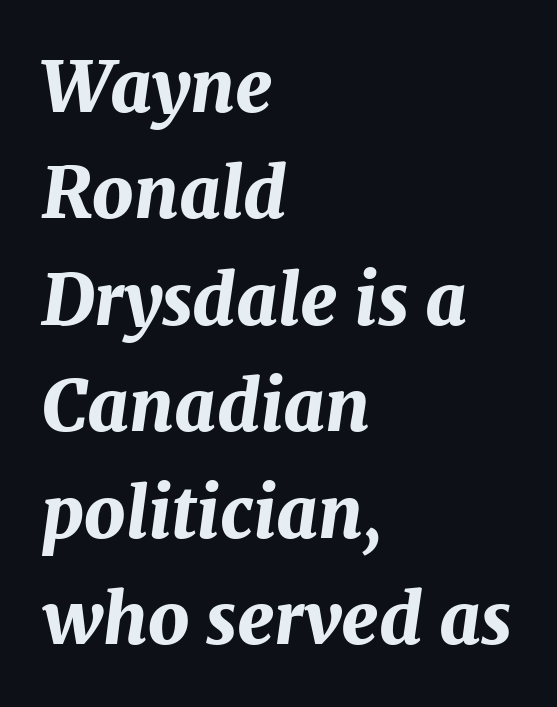
{"italic": "yes", "lean": "right", "slant_degrees": 7, "bold": "yes", "weight": "bold", "width": "normal", "stroke_contrast": "medium", "x_height": "medium", "monospaced": "no", "underline": "no", "align": "left", "line_spacing": "normal", "line_spacing_ratio": 1.5, "letter_spacing": "normal", "letter_spacing_em": 0.0, "glyph_px": 71}
